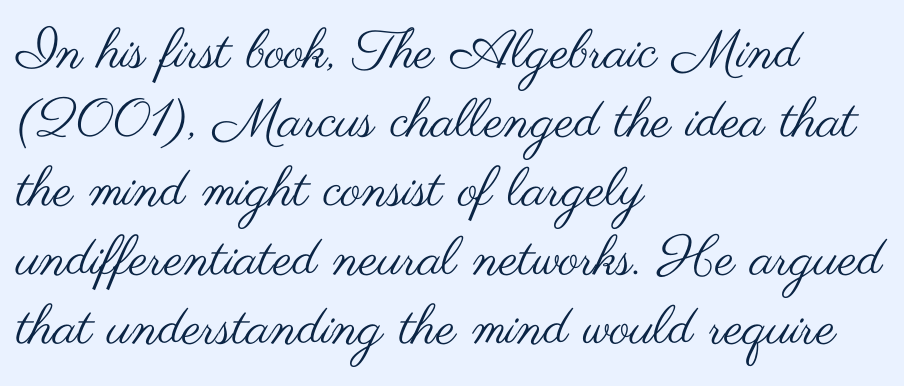
The setting favours the left margin, as ordinary paragraphs usually do. Stem width sits at or under what a default text font uses. The rendering uses natural spacing where letterforms have individual widths. This rendering leaves character spacing at its baseline value. Grotesque or geometric, the face here clearly has no serifs. Anything drawn beneath the words? Only blank space.
